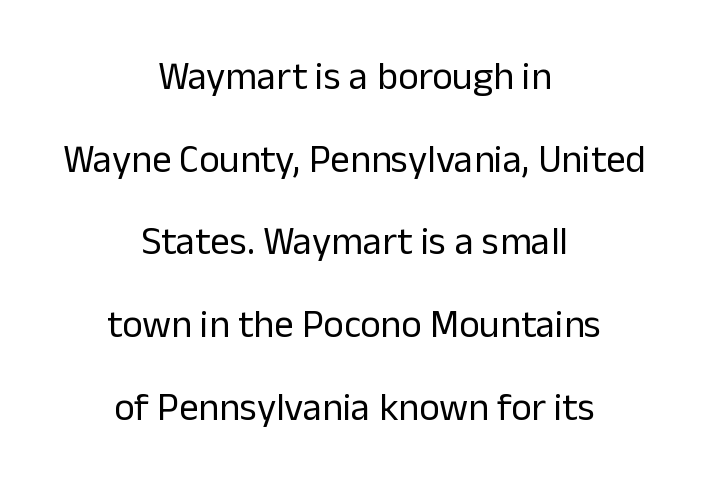
The image shows 39 px regular-weight sans-serif type, upright; set centered, loose line spacing (2.12x), normal letter spacing, not underlined; low stroke contrast and a medium x-height.
